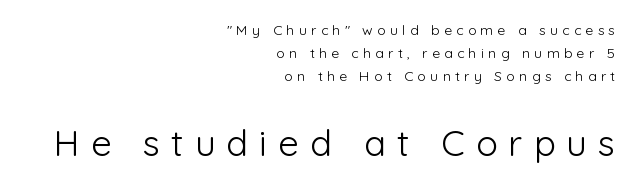
{"serif": "no", "italic": "no", "bold": "no", "weight": "light", "width": "normal", "stroke_contrast": "low", "x_height": "medium", "monospaced": "no", "underline": "no", "align": "right", "line_spacing": "normal", "line_spacing_ratio": 1.66, "letter_spacing": "wide", "letter_spacing_em": 0.31, "larger_block": "second", "size_ratio": 2.57, "glyph_px": 36}
